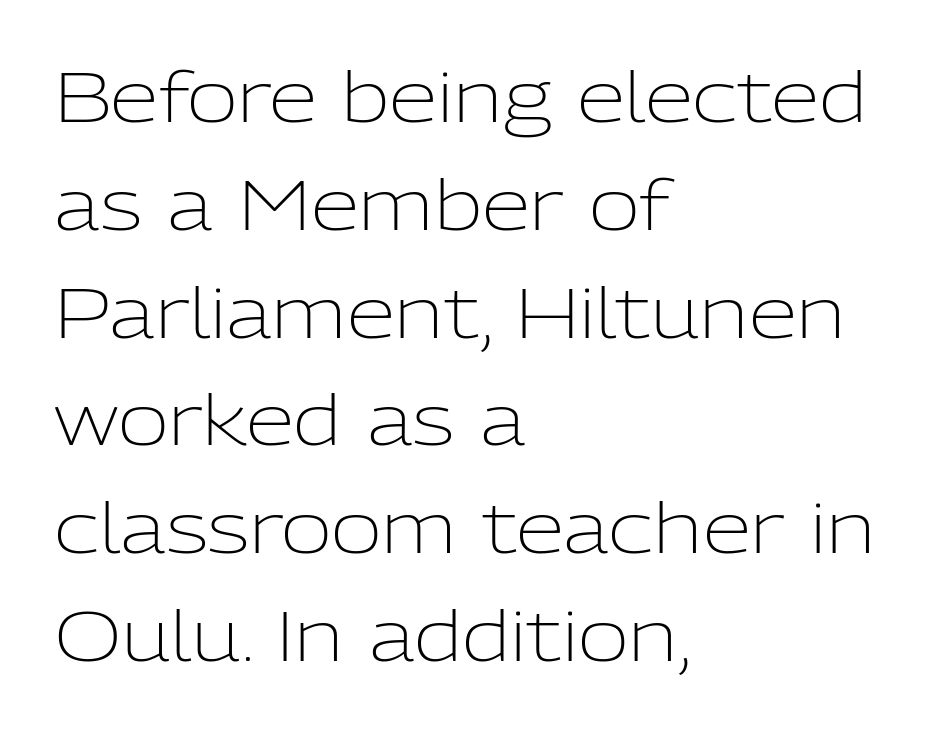
The image shows 70 px light sans-serif type, upright; set left-aligned, normal line spacing (1.54x), normal letter spacing, not underlined; low stroke contrast and a medium x-height.
